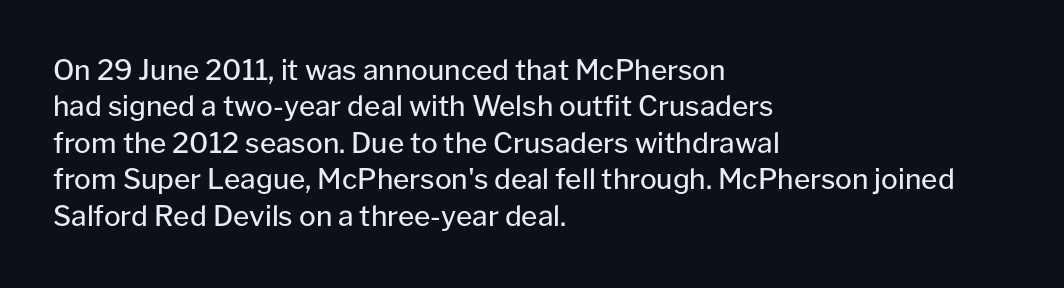
Q: Is the text bold? A: No.
Q: Is the text italic (slanted)? A: No, it is upright.
Q: Is the typeface a serif or a sans-serif typeface? A: Sans-serif.
Q: Is the text underlined? A: No.
Q: How is the paragraph aligned? A: Left-aligned.
Q: Is the spacing between letters normal or unusually wide? A: Normal.
Q: Is the spacing between lines tight, normal or loose? A: Normal.
Q: Width (condensed, normal, or wide)? A: Normal.
Q: Stroke contrast? A: Low.
Q: x-height? A: Medium.
Q: Monospaced? A: No.
